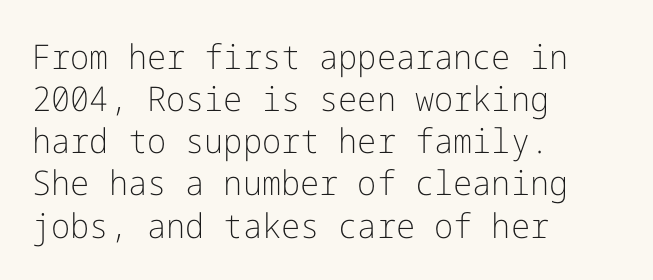
The image shows 34 px light sans-serif type, upright; set left-aligned, line spacing 1.24x, normal letter spacing, not underlined; low stroke contrast and a medium x-height.
